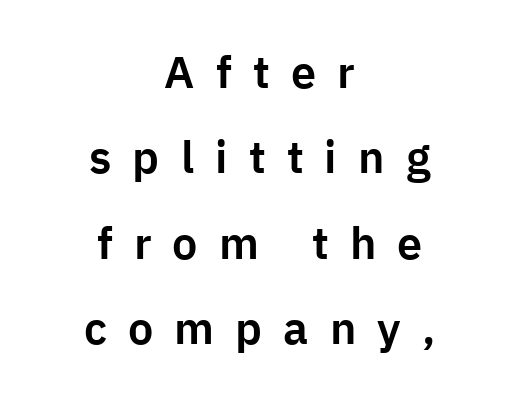
{"serif": "no", "italic": "no", "width": "normal", "stroke_contrast": "low", "x_height": "medium", "monospaced": "no", "underline": "no", "align": "center", "line_spacing": "loose", "line_spacing_ratio": 1.9, "letter_spacing": "wide", "letter_spacing_em": 0.47, "glyph_px": 45}
